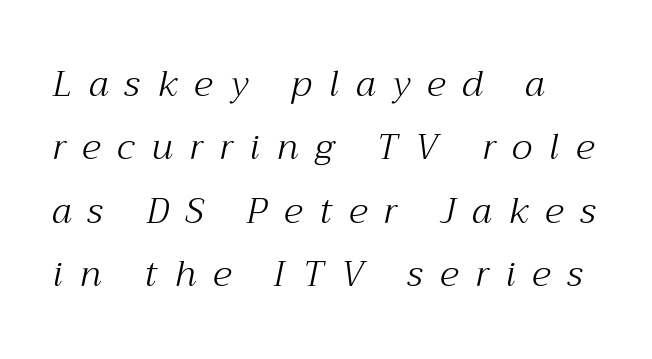
{"serif": "yes", "italic": "yes", "lean": "right", "slant_degrees": 12, "bold": "no", "weight": "light", "width": "normal", "stroke_contrast": "medium", "x_height": "medium", "monospaced": "no", "underline": "no", "align": "left", "line_spacing_ratio": 1.76, "letter_spacing": "wide", "letter_spacing_em": 0.47, "glyph_px": 36}
